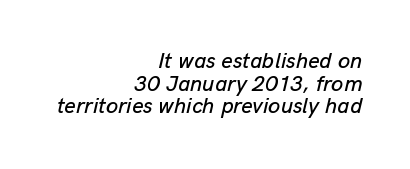
The rendering keeps characters at their native spacing. The whole block is typeset with a tilt. The lines are packed closely together with very little leading. Descender tails drop into unmarked territory.
